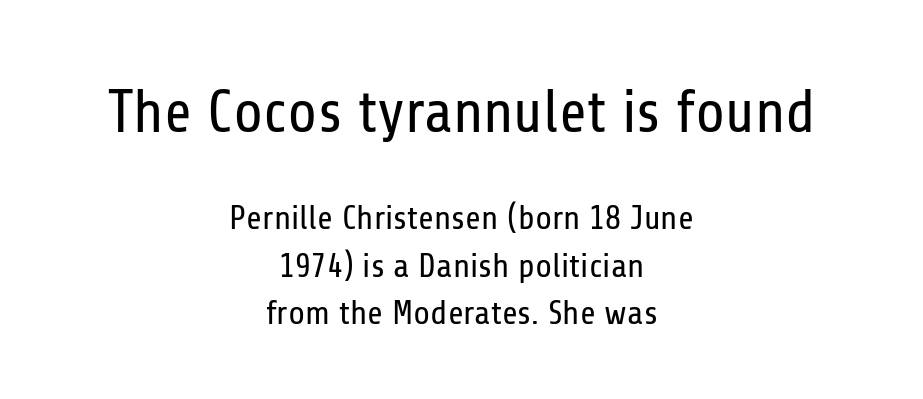
The image shows 60 px regular-weight, condensed sans-serif type, upright; set centered, normal line spacing (1.41x), normal letter spacing, not underlined; the first (top) block is 1.76x larger; low stroke contrast and a medium x-height.
